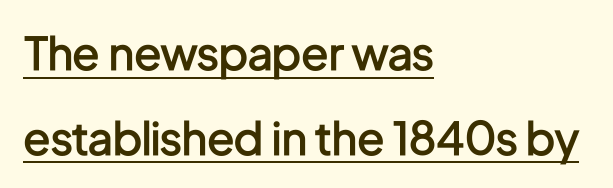
{"serif": "no", "italic": "no", "bold": "semi", "weight": "semibold", "width": "condensed", "stroke_contrast": "low", "x_height": "medium", "monospaced": "no", "underline": "yes", "align": "left", "line_spacing_ratio": 1.88, "letter_spacing": "normal", "letter_spacing_em": 0.0, "glyph_px": 45}
